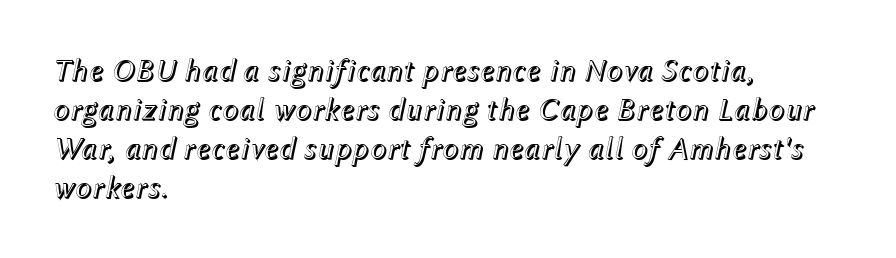
{"italic": "yes", "lean": "right", "slant_degrees": 12, "width": "normal", "x_height": "medium", "monospaced": "no", "underline": "no", "align": "left", "line_spacing": "normal", "line_spacing_ratio": 1.26, "letter_spacing": "normal", "letter_spacing_em": 0.0, "glyph_px": 31}
